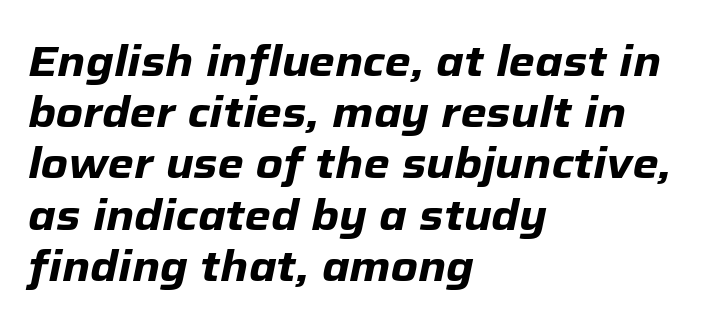
The image shows 42 px heavy type, italic (leaning right); set left-aligned, line spacing 1.22x, normal letter spacing, not underlined; low stroke contrast and a medium x-height.
